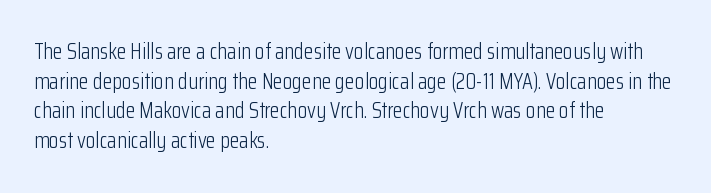
Q: Is the text bold? A: No.
Q: Is the text italic (slanted)? A: No, it is upright.
Q: Is the text underlined? A: No.
Q: How is the paragraph aligned? A: Left-aligned.
Q: Is the spacing between letters normal or unusually wide? A: Normal.
Q: Is the spacing between lines tight, normal or loose? A: Normal.
